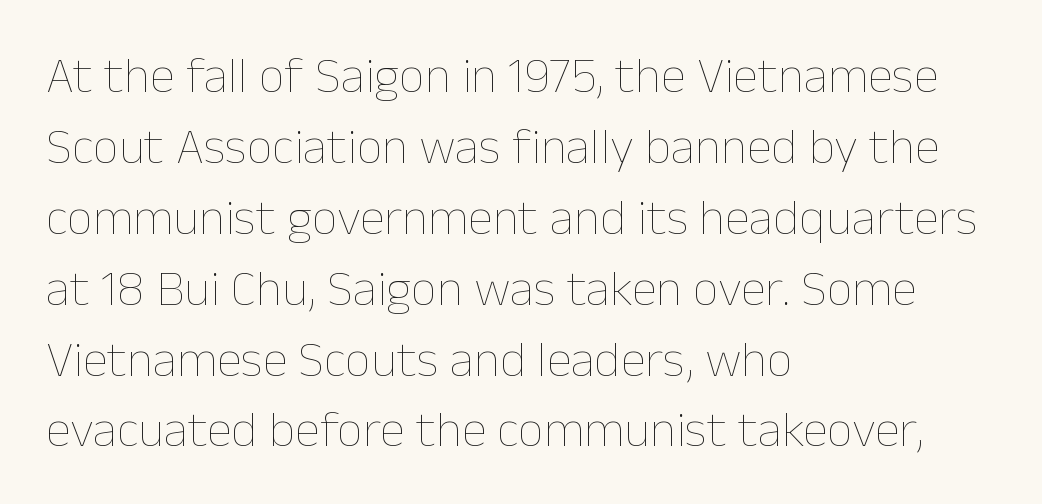
The image shows 51 px thin type, upright; set left-aligned, normal line spacing (1.39x), normal letter spacing, not underlined; low stroke contrast and a medium x-height.
